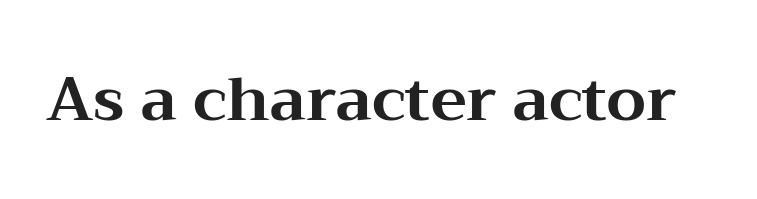
Q: Is the text bold? A: Yes.
Q: Is the text italic (slanted)? A: No, it is upright.
Q: Is the typeface a serif or a sans-serif typeface? A: Serif.
Q: Is the text underlined? A: No.
Q: Is the spacing between letters normal or unusually wide? A: Normal.
Q: Width (condensed, normal, or wide)? A: Wide.
Q: Stroke contrast? A: Medium.
Q: x-height? A: Medium.
Q: Monospaced? A: No.
